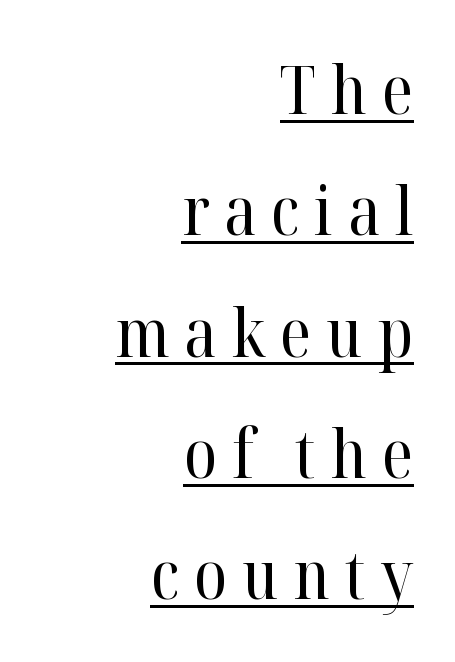
Bold? No — there's no thickening of the strokes. Posture: upright roman. Which margin do the lines hug? The right one — the left edge is uneven. In terms of letterform style, serifs are clearly present. Loose tracking; the words dissolve into strings of separated letters. The lettering is marked with a stroke running underneath it.
